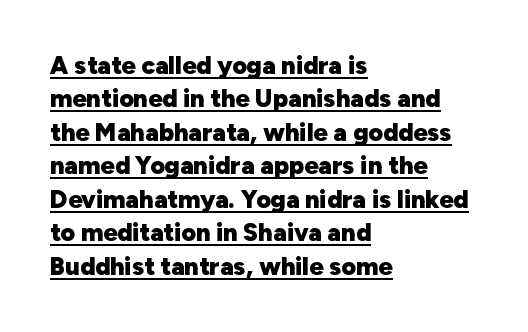
Students, this is bold: see how much ink each stroke carries. The space between consecutive lines is moderate. The compositor pushed each line to the left boundary. The lettering holds an erect, upright posture throughout. A baseline rule has been typeset under these characters.
